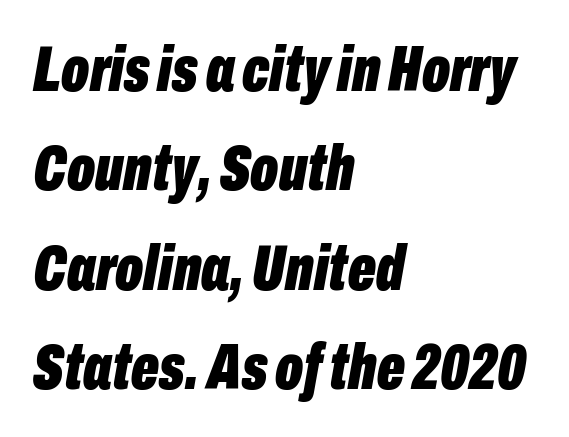
Tall strokes in this sample are angled rather than plumb. The letters advance in unequal steps, a hallmark of proportional type. Rows of type keep a routine distance in the vertical direction. Letters rest on an invisible, unmarked baseline. In terms of weight, the rendering is a true, heavy bold. Between one letter and the next there's only the usual sliver of space.
